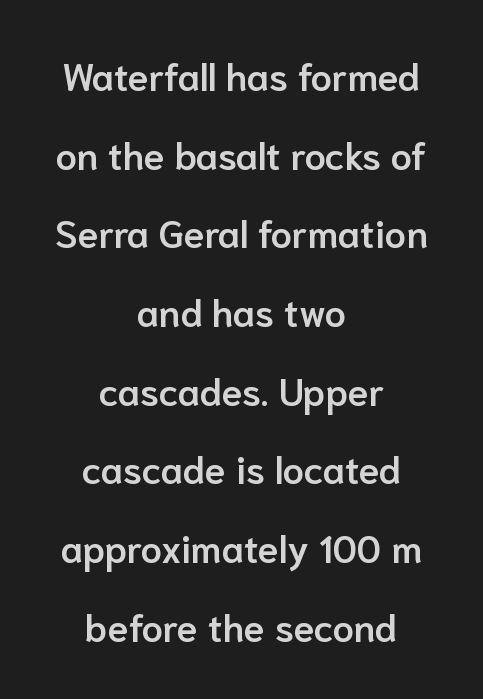
What's the leading like? Stretched, with rows far apart. Characters follow at the spacing the type designer built in. The rendering uses a semibold face; strokes are thickened but not to full bold. The letters advance in unequal steps, a hallmark of proportional type. Italic? Not at all — the glyphs are vertical.
